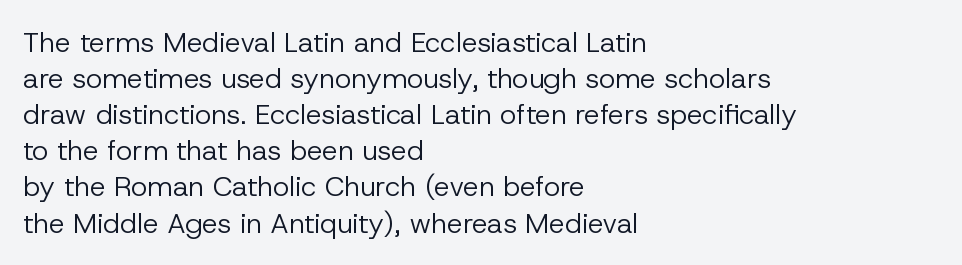
Proportional: the letters do not fall into vertical columns. Observe the ordinary spacing: letters are neighbours, not strangers. These lines sit exactly where default settings would place them. Line starts are locked; line ends wander. You can tell from the bare stems that sans-serif type was used.
